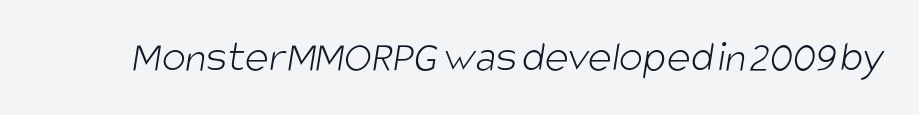
Q: Is the text bold? A: No.
Q: Is the typeface a serif or a sans-serif typeface? A: Sans-serif.
Q: Is the text underlined? A: No.
Q: Is the spacing between letters normal or unusually wide? A: Normal.
Q: Width (condensed, normal, or wide)? A: Condensed.
Q: Stroke contrast? A: Low.
Q: x-height? A: Large.
Q: Monospaced? A: No.
